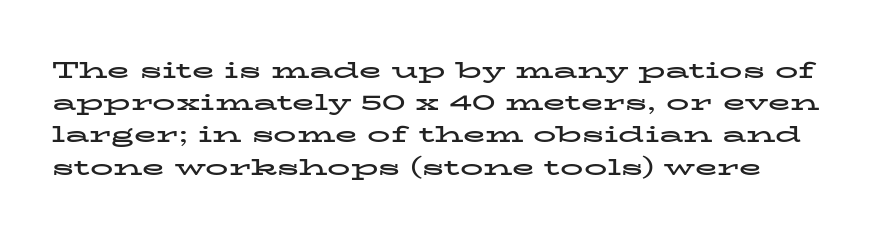
{"italic": "no", "bold": "yes", "underline": "no", "line_spacing": "normal", "line_spacing_ratio": 1.4, "letter_spacing": "normal", "letter_spacing_em": 0.0, "glyph_px": 23}
